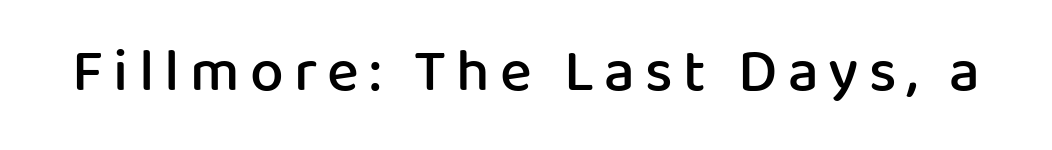
{"serif": "no", "italic": "no", "bold": "semi", "weight": "semibold", "width": "normal", "stroke_contrast": "low", "x_height": "medium", "monospaced": "no", "underline": "no", "glyph_px": 60}
